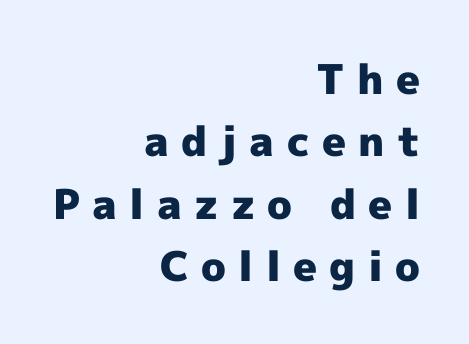
The image shows 41 px heavy sans-serif type, upright; set right-aligned, normal line spacing (1.52x), unusually wide letter spacing (+0.3 em), not underlined; a medium x-height.
